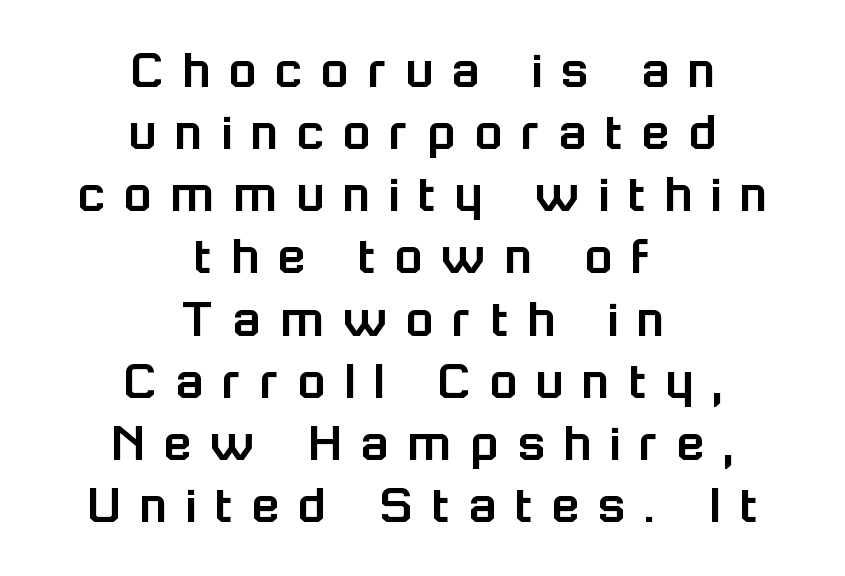
The image shows 57 px sans-serif type, upright; set centered, tight line spacing (1.09x), unusually wide letter spacing (+0.33 em), not underlined; low stroke contrast and a medium x-height.
